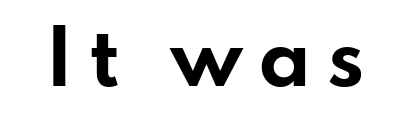
{"serif": "no", "italic": "no", "bold": "yes", "weight": "bold", "width": "wide", "stroke_contrast": "low", "x_height": "small", "monospaced": "no", "underline": "no", "letter_spacing": "wide", "letter_spacing_em": 0.2, "glyph_px": 74}
